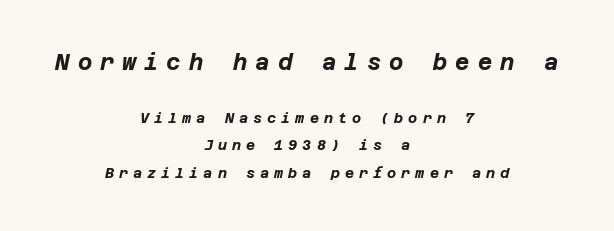
The image shows 22 px bold type, italic (leaning right); set centered, loose line spacing (1.94x), unusually wide letter spacing (+0.36 em), not underlined; the first (top) block is 1.57x larger.
